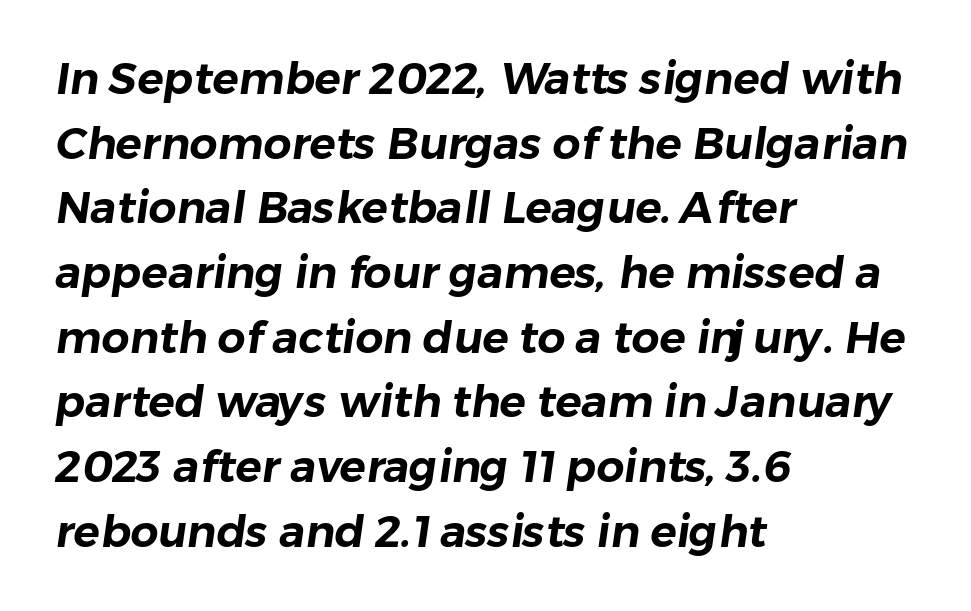
Q: Is the typeface a serif or a sans-serif typeface? A: Sans-serif.
Q: Is the text underlined? A: No.
Q: How is the paragraph aligned? A: Left-aligned.
Q: Is the spacing between letters normal or unusually wide? A: Normal.
Q: Is the spacing between lines tight, normal or loose? A: Normal.
Q: Width (condensed, normal, or wide)? A: Normal.
Q: Stroke contrast? A: Low.
Q: x-height? A: Medium.
Q: Monospaced? A: No.
